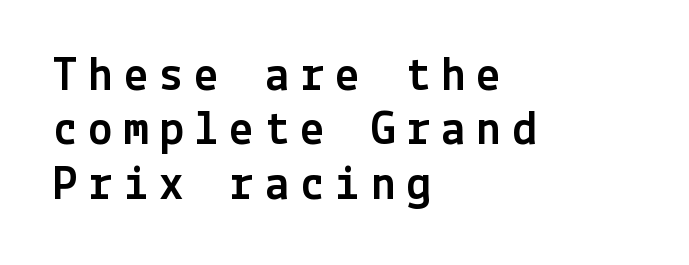
The lines in this sample share a left origin and differ only in where they stop. Bare-footed words on every line. Every character sits straight up, as roman type does. The type is letterspaced generously, with wide tracking. Is this a sans? Yes — the strokes have no serifs.
